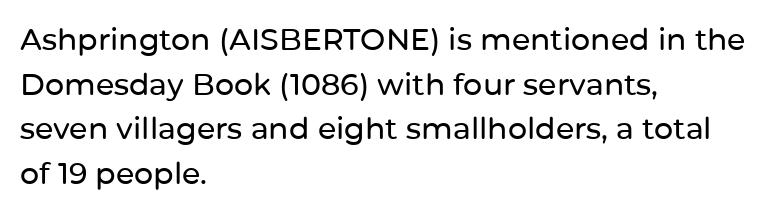
Does the copy run flush right? No — it runs flush left. A typesetter would call this leading conventional body-copy spacing. Lines of text with bare space underneath. The font family rendered here belongs to the sans-serif group. Varying glyph widths throughout — classic text-font behaviour.
